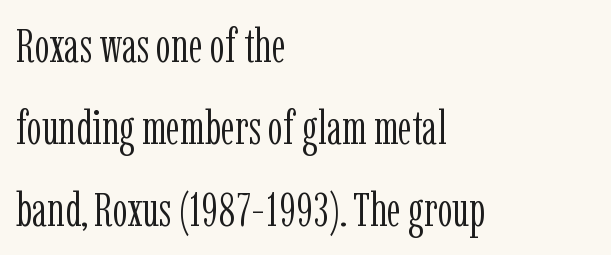
{"serif": "yes", "italic": "no", "bold": "no", "weight": "light", "width": "condensed", "stroke_contrast": "low", "x_height": "medium", "monospaced": "no", "underline": "no", "align": "left", "line_spacing_ratio": 1.71, "letter_spacing": "normal", "letter_spacing_em": 0.0, "glyph_px": 48}
